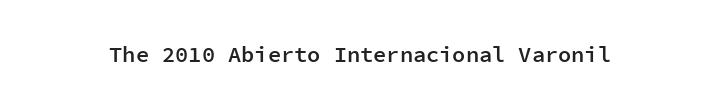
There is no visible air inserted between adjacent glyphs. The characters look somewhat weighty, a semibold short of true bold. Check the space under the baseline: it is left empty. Ascenders rise straight up at ninety degrees.
